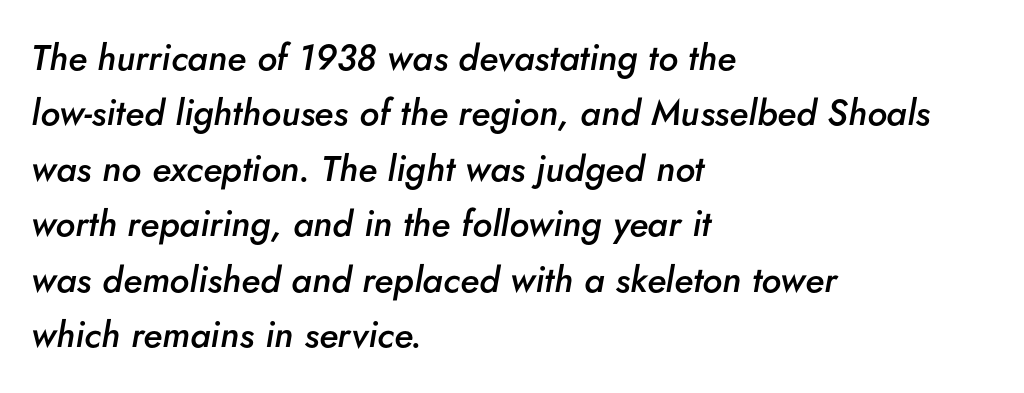
Q: Is the text bold? A: Semi-bold.
Q: Is the text italic (slanted)? A: Yes, it leans right by about 5 degrees.
Q: Is the text underlined? A: No.
Q: How is the paragraph aligned? A: Left-aligned.
Q: Is the spacing between letters normal or unusually wide? A: Normal.
Q: Is the spacing between lines tight, normal or loose? A: Normal.
Q: Width (condensed, normal, or wide)? A: Normal.
Q: Stroke contrast? A: Low.
Q: x-height? A: Small.
Q: Monospaced? A: No.
